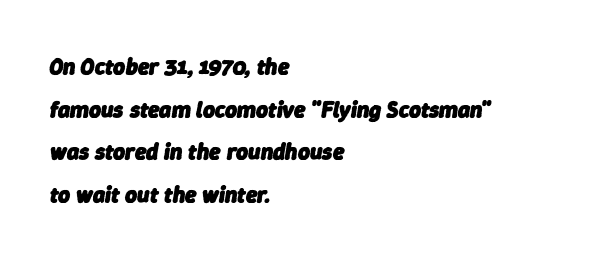
Observe the lean: these are italic letterforms. Look at the stroke-to-counter ratio: heavy, a bold. Spacing between characters is what you'd get straight out of the box. The lines in this sample share a left origin and differ only in where they stop.
